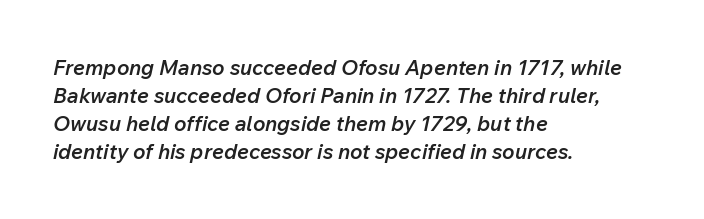
Q: Is the text bold? A: Semi-bold.
Q: Is the text italic (slanted)? A: Yes, it leans right by about 12 degrees.
Q: Is the text underlined? A: No.
Q: How is the paragraph aligned? A: Left-aligned.
Q: Is the spacing between letters normal or unusually wide? A: Normal.
Q: Is the spacing between lines tight, normal or loose? A: Normal.
